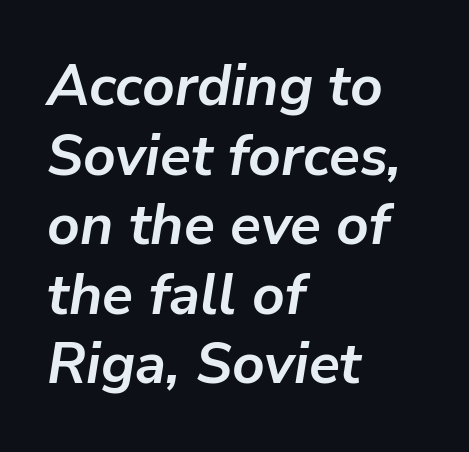
Q: Is the text bold? A: Yes.
Q: Is the text italic (slanted)? A: Yes, it leans right by about 9 degrees.
Q: Is the text underlined? A: No.
Q: How is the paragraph aligned? A: Left-aligned.
Q: Is the spacing between letters normal or unusually wide? A: Normal.
Q: Width (condensed, normal, or wide)? A: Normal.
Q: Stroke contrast? A: Low.
Q: x-height? A: Medium.
Q: Monospaced? A: No.
